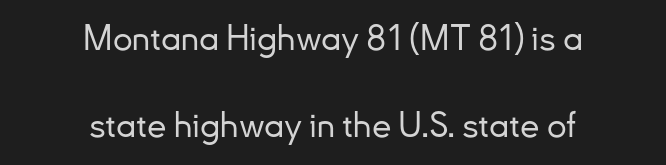
The image shows 35 px sans-serif type, upright; set centered, loose line spacing (2.49x), normal letter spacing, not underlined; low stroke contrast and a small x-height.
